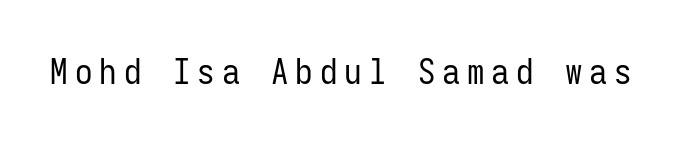
{"serif": "no", "italic": "no", "bold": "no", "weight": "regular", "width": "condensed", "stroke_contrast": "low", "x_height": "medium", "monospaced": "yes", "underline": "no", "letter_spacing": "wide", "letter_spacing_em": 0.2, "glyph_px": 35}
